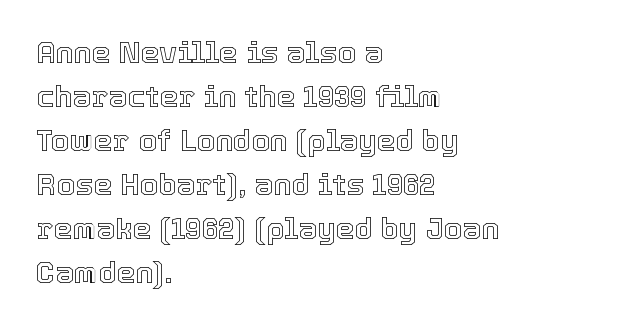
{"italic": "no", "width": "normal", "x_height": "medium", "monospaced": "no", "underline": "no", "align": "left", "line_spacing": "normal", "line_spacing_ratio": 1.47, "letter_spacing": "normal", "letter_spacing_em": 0.0, "glyph_px": 30}
